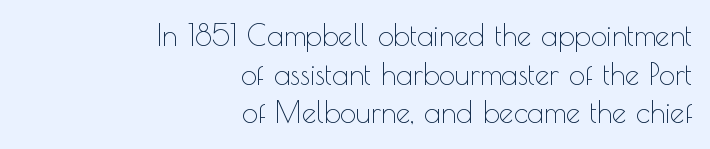
One-word summary of the alignment: right. The lines sit at an ordinary, default distance from one another. The type sits square on the baseline with zero lean. Tracking here is standard; glyphs follow each other at the usual distance. The face used here is proportionally spaced, like ordinary book or web type. Ink coverage per letter is moderate at most.
